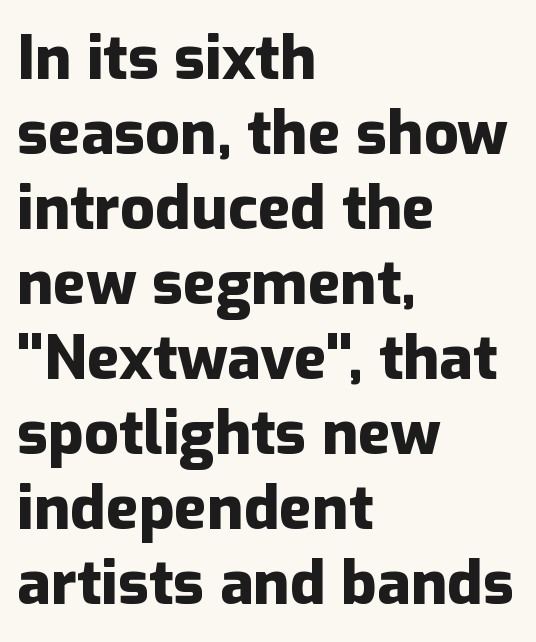
Q: Is the text bold? A: Yes.
Q: Is the text italic (slanted)? A: No, it is upright.
Q: Is the typeface a serif or a sans-serif typeface? A: Sans-serif.
Q: Is the text underlined? A: No.
Q: How is the paragraph aligned? A: Left-aligned.
Q: Is the spacing between letters normal or unusually wide? A: Normal.
Q: Width (condensed, normal, or wide)? A: Normal.
Q: Stroke contrast? A: Low.
Q: x-height? A: Medium.
Q: Monospaced? A: No.
